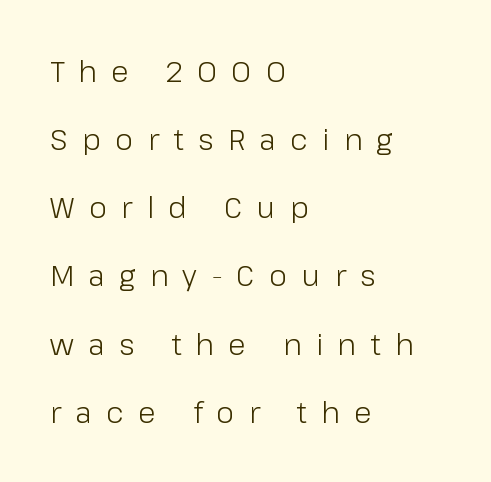
Q: Is the text bold? A: No.
Q: Is the text italic (slanted)? A: No, it is upright.
Q: Is the typeface a serif or a sans-serif typeface? A: Sans-serif.
Q: Is the text underlined? A: No.
Q: How is the paragraph aligned? A: Left-aligned.
Q: Is the spacing between letters normal or unusually wide? A: Unusually wide.
Q: Is the spacing between lines tight, normal or loose? A: Loose.
Q: Width (condensed, normal, or wide)? A: Normal.
Q: Stroke contrast? A: Low.
Q: x-height? A: Medium.
Q: Monospaced? A: No.
